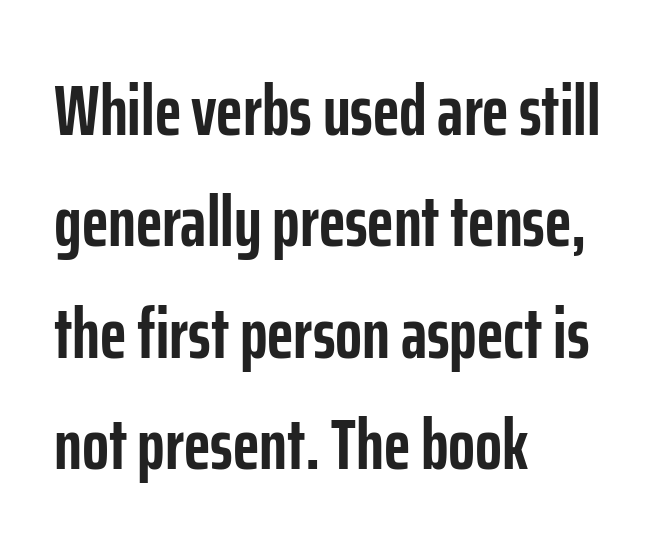
Q: Is the text bold? A: Yes.
Q: Is the text italic (slanted)? A: No, it is upright.
Q: Is the typeface a serif or a sans-serif typeface? A: Sans-serif.
Q: Is the text underlined? A: No.
Q: How is the paragraph aligned? A: Left-aligned.
Q: Is the spacing between letters normal or unusually wide? A: Normal.
Q: Is the spacing between lines tight, normal or loose? A: Normal.
Q: Width (condensed, normal, or wide)? A: Condensed.
Q: Stroke contrast? A: Low.
Q: x-height? A: Medium.
Q: Monospaced? A: No.
